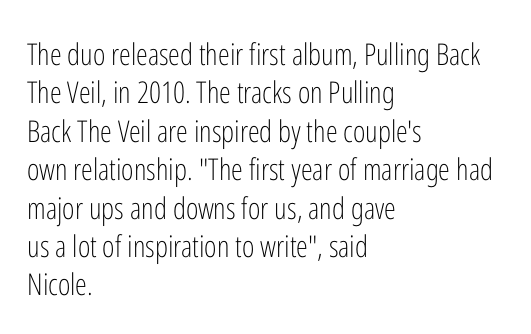
The letterforms sit shoulder to shoulder at normal distance. A normal amount of white space separates one row of letters from the next. Does the lettering tilt? It doesn't — this is upright. Font category for this specimen: sans-serif. This sample has the flowing, uneven cadence of proportional lettering. The ragged edge is on the right, which tells us the setting is flush left.
